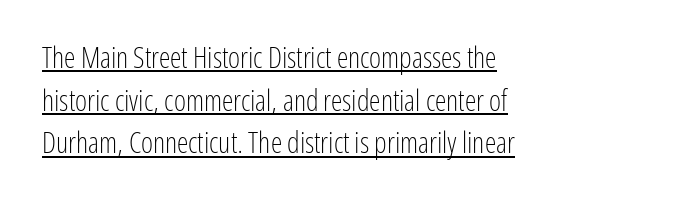
Q: Is the text bold? A: No.
Q: Is the text italic (slanted)? A: No, it is upright.
Q: Is the typeface a serif or a sans-serif typeface? A: Sans-serif.
Q: Is the text underlined? A: Yes.
Q: How is the paragraph aligned? A: Left-aligned.
Q: Is the spacing between letters normal or unusually wide? A: Normal.
Q: Is the spacing between lines tight, normal or loose? A: Normal.
Q: Width (condensed, normal, or wide)? A: Condensed.
Q: Stroke contrast? A: Low.
Q: x-height? A: Medium.
Q: Monospaced? A: No.
